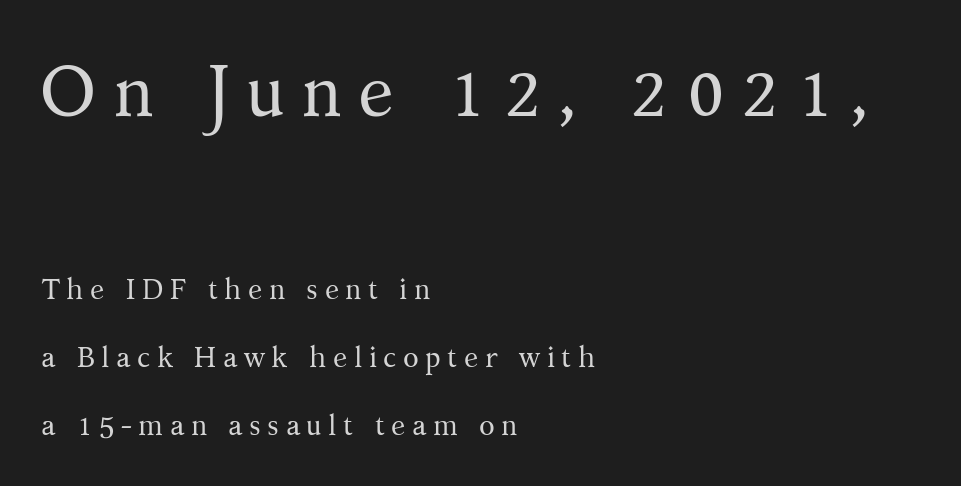
Q: Is the text bold? A: No.
Q: Is the text italic (slanted)? A: No, it is upright.
Q: Is the typeface a serif or a sans-serif typeface? A: Serif.
Q: Is the text underlined? A: No.
Q: How is the paragraph aligned? A: Left-aligned.
Q: Is the spacing between letters normal or unusually wide? A: Unusually wide.
Q: Is the spacing between lines tight, normal or loose? A: Loose.
Q: Which block of text is set in a larger size, the first (top) or the second (bottom)? A: The first (top) one.
Q: Width (condensed, normal, or wide)? A: Normal.
Q: Stroke contrast? A: Medium.
Q: x-height? A: Medium.
Q: Monospaced? A: No.
